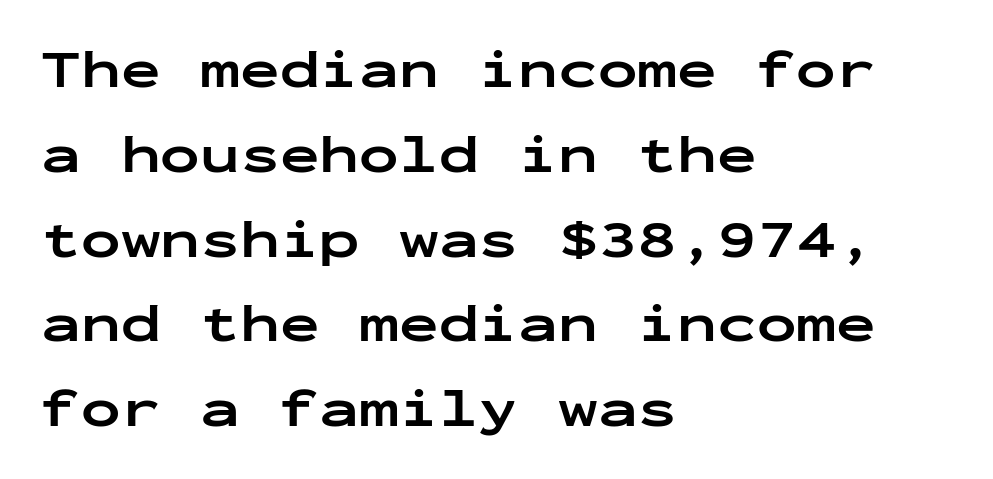
These lines stack with their left ends in a neat column. Each word holds together tightly as a unit, with standard inter-letter gaps. Normally led — the rows are evenly, conventionally spaced. The text was rendered using a sans face with plain stroke endings. Ascenders rise straight up at ninety degrees. The sample has been set heavy, in full bold.
